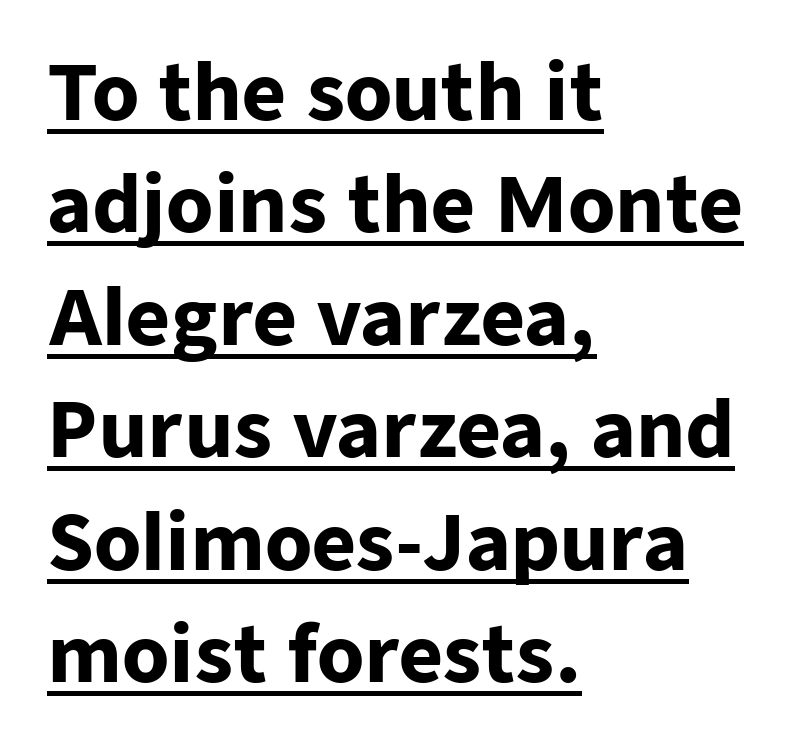
{"serif": "no", "italic": "no", "bold": "yes", "weight": "heavy", "width": "normal", "stroke_contrast": "low", "x_height": "medium", "monospaced": "no", "underline": "yes", "align": "left", "line_spacing": "normal", "line_spacing_ratio": 1.48, "letter_spacing": "normal", "letter_spacing_em": 0.0, "glyph_px": 76}
